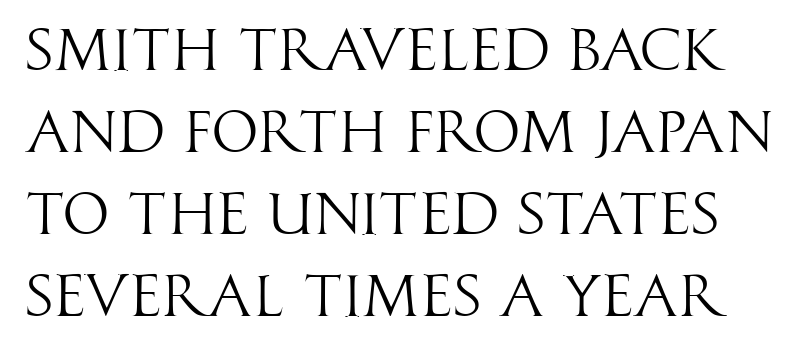
No heavy texture on the line: the type isn't bold. The rendering uses a moderate line-height, typical for paragraphs. Is there any slant? The stems are plumb. Looks like regular typesetting: each glyph gets only the width it needs. Words appear dense and cohesive because spacing is normal.
